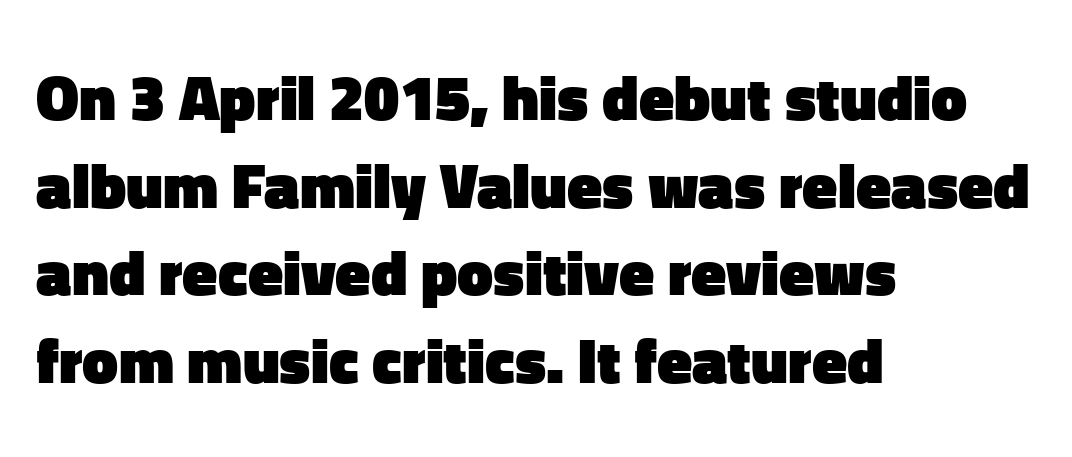
{"serif": "no", "italic": "no", "bold": "yes", "weight": "heavy", "width": "normal", "stroke_contrast": "low", "x_height": "medium", "monospaced": "no", "underline": "no", "align": "left", "line_spacing": "normal", "line_spacing_ratio": 1.37, "letter_spacing": "normal", "letter_spacing_em": 0.0, "glyph_px": 64}
